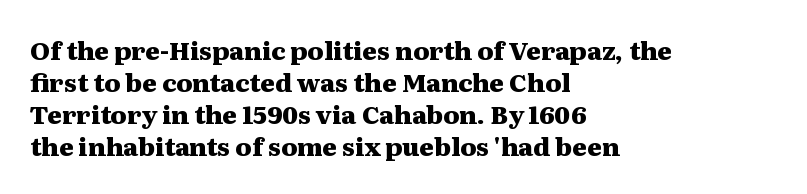
The typesetter chose a ragged-right arrangement here. The line texture is even and compact thanks to regular tracking. Summary of weight: heavy, a full bold. Vertically, the passage feels balanced, rows spaced as you'd expect. In terms of posture, this sample is upright.
